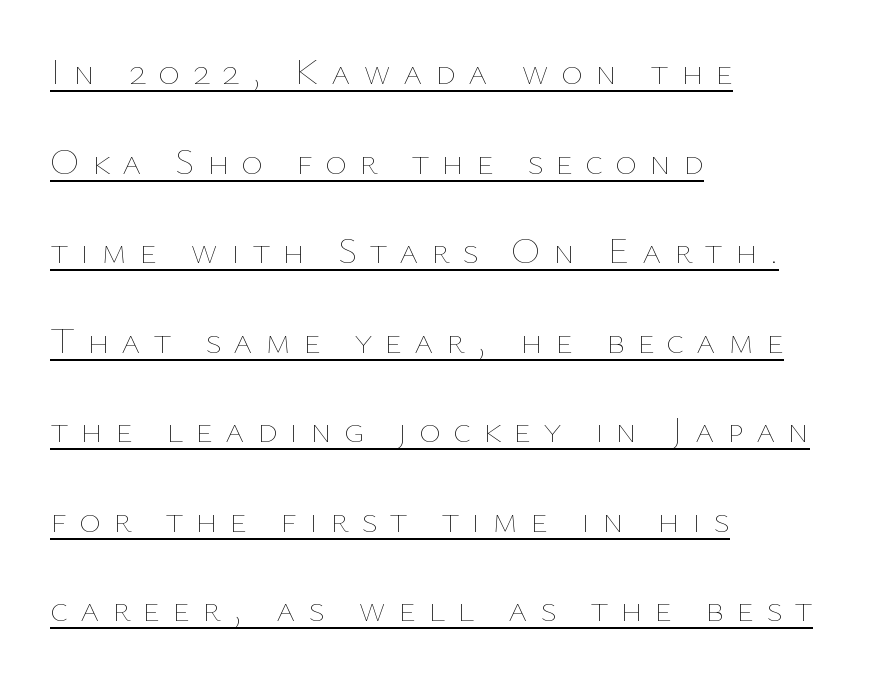
The image shows 37 px thin type, upright; set left-aligned, loose line spacing (2.42x), unusually wide letter spacing (+0.33 em), underlined; low stroke contrast and a medium x-height.
